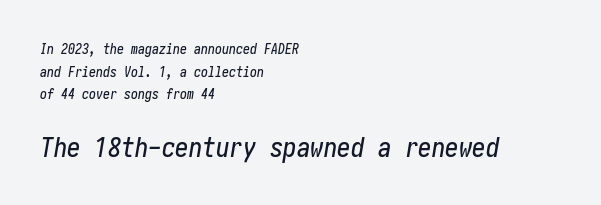
The image shows 27 px text type, italic (leaning right); set left-aligned, normal line spacing (1.62x), normal letter spacing, not underlined; the second (bottom) block is 1.93x larger.
